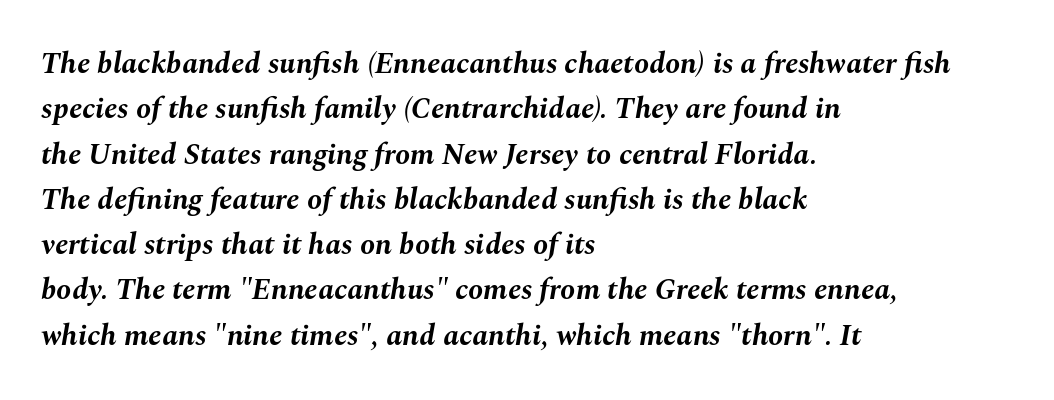
The image shows 30 px bold type, italic (leaning right); set left-aligned, normal line spacing (1.51x), normal letter spacing, not underlined; medium stroke contrast and a medium x-height.
